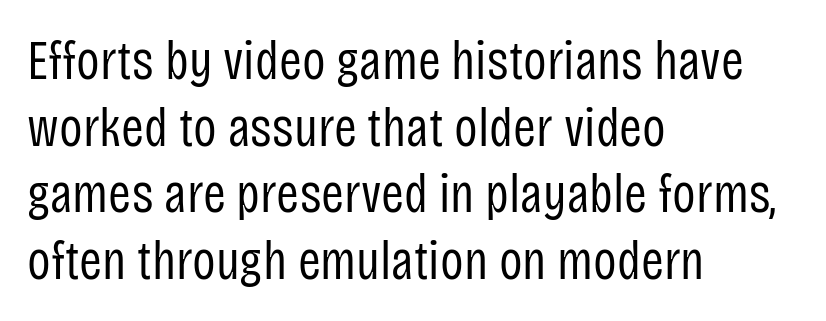
{"serif": "no", "italic": "no", "bold": "no", "weight": "regular", "width": "condensed", "stroke_contrast": "low", "x_height": "large", "monospaced": "no", "underline": "no", "align": "left", "line_spacing_ratio": 1.21, "letter_spacing": "normal", "letter_spacing_em": 0.0, "glyph_px": 55}
